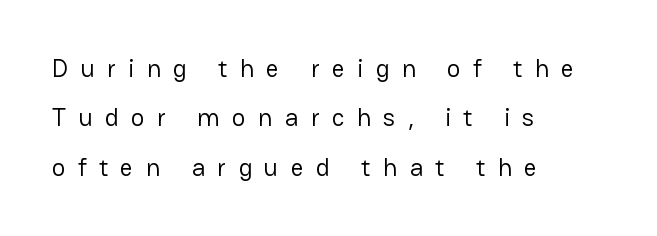
The image shows 25 px text type, upright; set left-aligned, loose line spacing (1.98x), unusually wide letter spacing (+0.5 em), not underlined.
